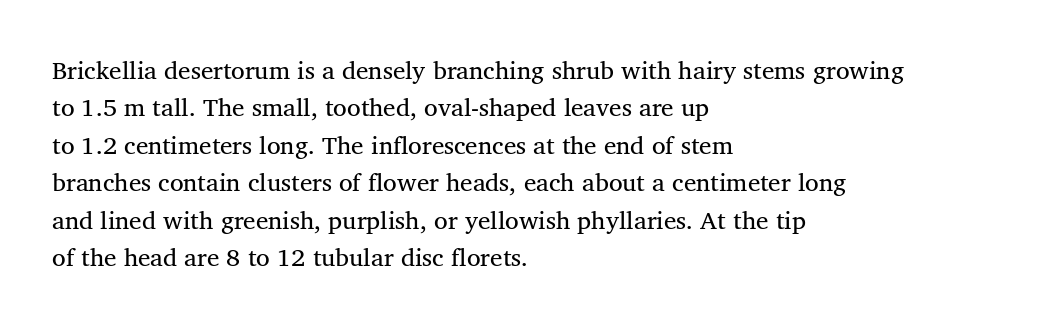
The image shows 25 px text type, upright; set left-aligned, normal line spacing (1.5x), normal letter spacing, not underlined.
